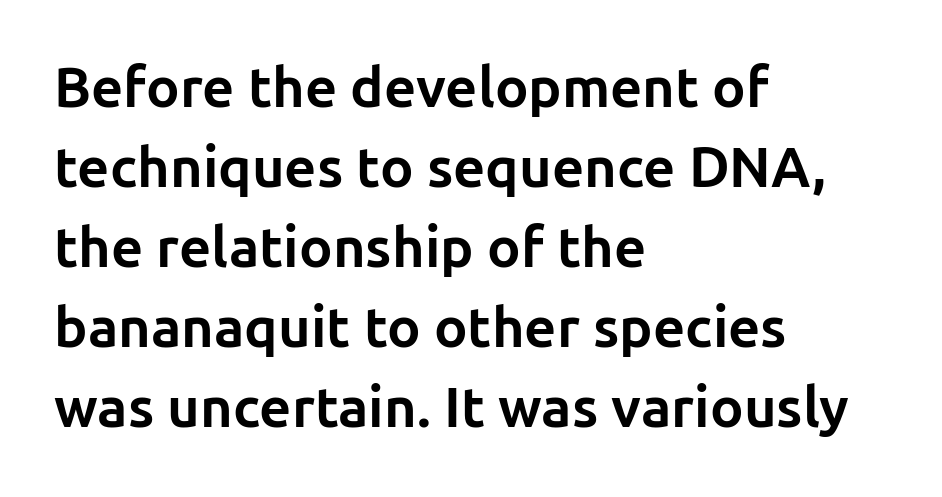
Q: Is the text bold? A: Yes.
Q: Is the text italic (slanted)? A: No, it is upright.
Q: Is the typeface a serif or a sans-serif typeface? A: Sans-serif.
Q: Is the text underlined? A: No.
Q: How is the paragraph aligned? A: Left-aligned.
Q: Is the spacing between letters normal or unusually wide? A: Normal.
Q: Is the spacing between lines tight, normal or loose? A: Normal.
Q: Width (condensed, normal, or wide)? A: Normal.
Q: Stroke contrast? A: Low.
Q: x-height? A: Medium.
Q: Monospaced? A: No.
